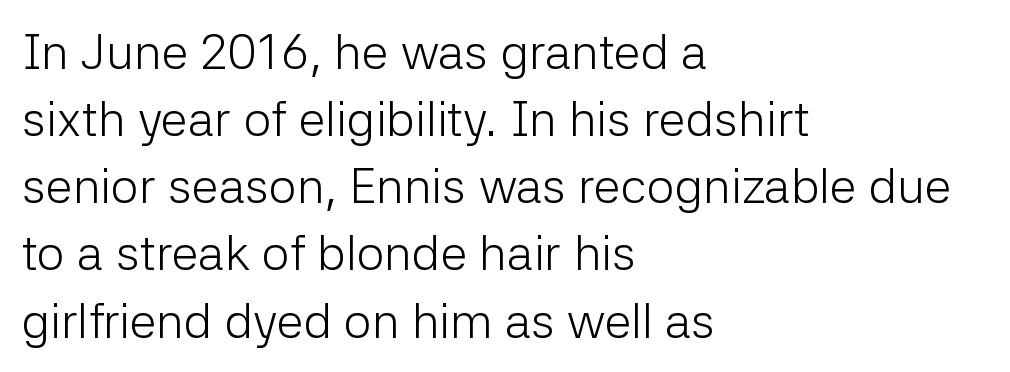
The image shows 49 px light sans-serif type, upright; set left-aligned, normal line spacing (1.37x), normal letter spacing, not underlined; low stroke contrast and a medium x-height.
